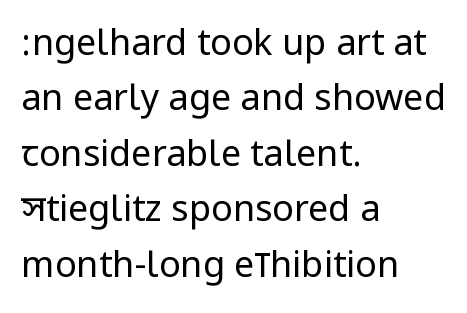
Between one letter and the next there's only the usual sliver of space. Evenly set lines give the paragraph a standard silhouette. Underline: absent. The face looks like a standard text weight, possibly lighter.
